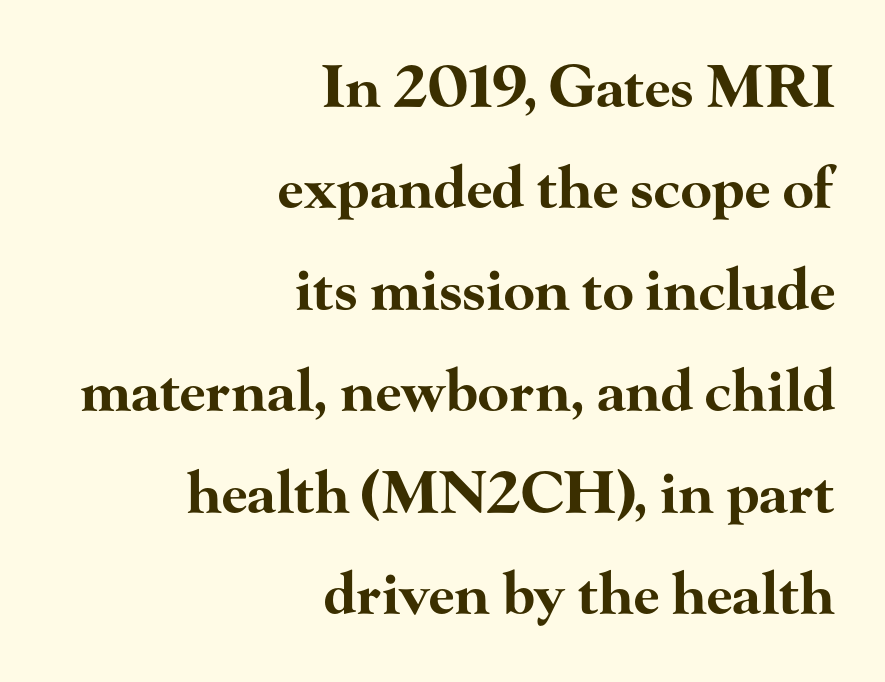
Q: Is the text bold? A: Yes.
Q: Is the text italic (slanted)? A: No, it is upright.
Q: Is the typeface a serif or a sans-serif typeface? A: Serif.
Q: Is the text underlined? A: No.
Q: How is the paragraph aligned? A: Right-aligned.
Q: Is the spacing between letters normal or unusually wide? A: Normal.
Q: Width (condensed, normal, or wide)? A: Wide.
Q: Stroke contrast? A: High.
Q: x-height? A: Small.
Q: Monospaced? A: No.
